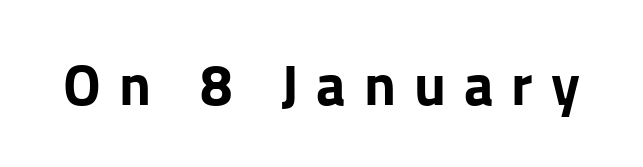
{"serif": "no", "italic": "no", "bold": "yes", "weight": "bold", "width": "normal", "stroke_contrast": "low", "x_height": "medium", "monospaced": "no", "underline": "no", "letter_spacing": "wide", "letter_spacing_em": 0.31, "glyph_px": 58}
